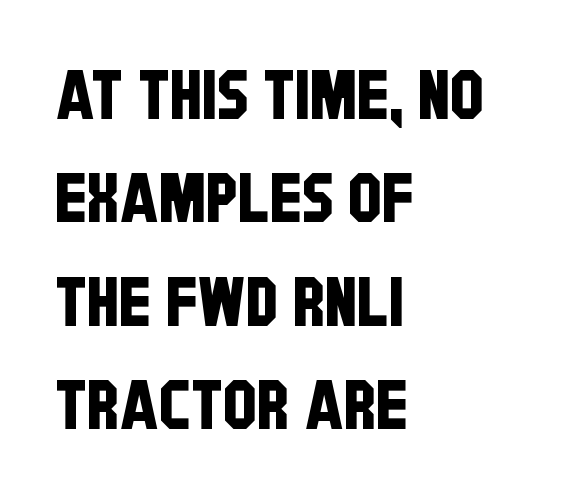
The image shows 68 px condensed sans-serif type; set left-aligned, normal line spacing (1.52x), normal letter spacing, not underlined; low stroke contrast and a large x-height.
